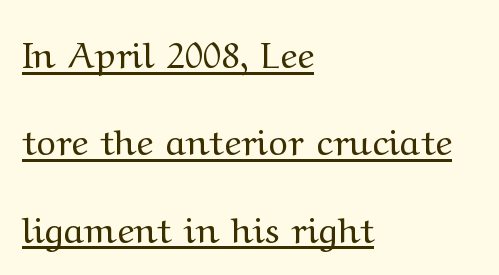
Ink coverage per letter is moderate at most. Posture: straight, roman, zero tilt. Observe the ordinary spacing: letters are neighbours, not strangers. The lines are spread far apart with generous leading.
